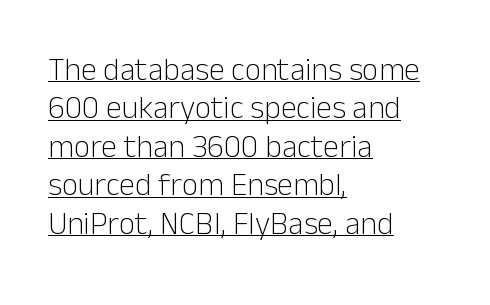
The image shows 32 px light sans-serif type, upright; set left-aligned, line spacing 1.2x, normal letter spacing, underlined; low stroke contrast and a medium x-height.
